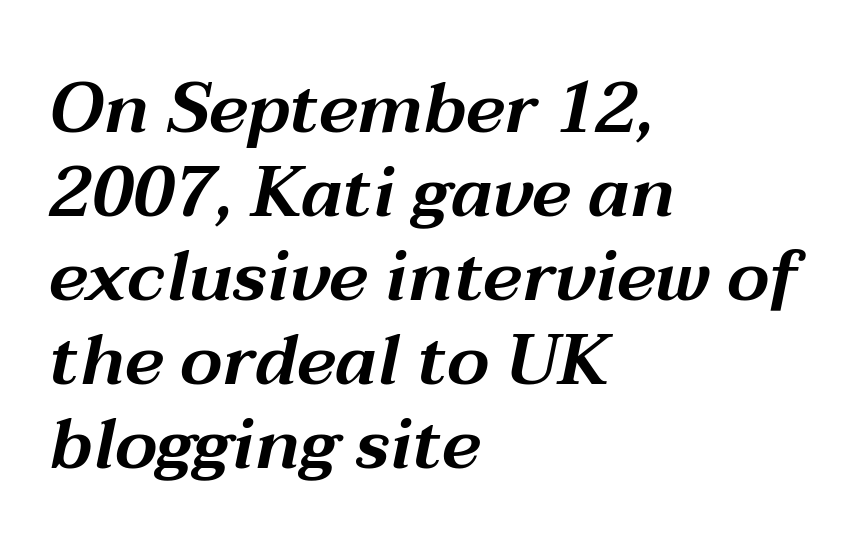
In CSS terms this would be text-align: left. These lines keep a tight, regular rhythm from letter to letter. Anything drawn beneath the words? Only blank space. Note the varied advance widths — an 'i' is clearly narrower than an 'm'.
